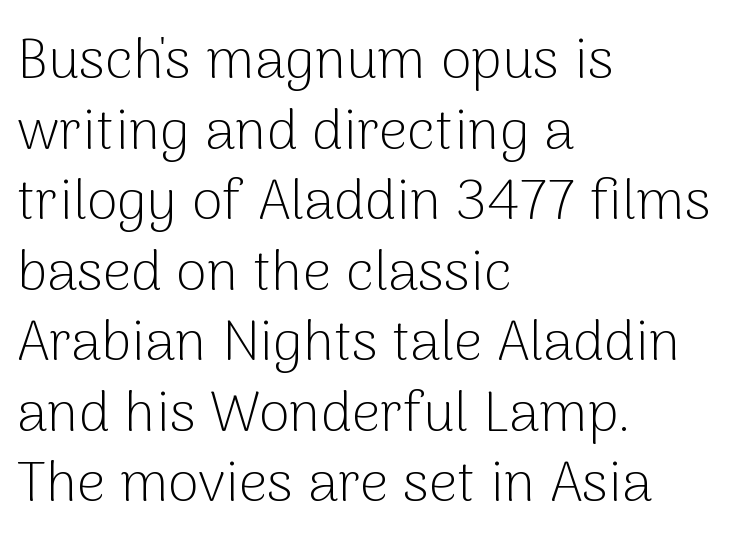
Q: Is the text bold? A: No.
Q: Is the text italic (slanted)? A: No, it is upright.
Q: Is the typeface a serif or a sans-serif typeface? A: Sans-serif.
Q: Is the text underlined? A: No.
Q: How is the paragraph aligned? A: Left-aligned.
Q: Is the spacing between letters normal or unusually wide? A: Normal.
Q: Is the spacing between lines tight, normal or loose? A: Normal.
Q: Width (condensed, normal, or wide)? A: Normal.
Q: Stroke contrast? A: Low.
Q: x-height? A: Medium.
Q: Monospaced? A: No.
